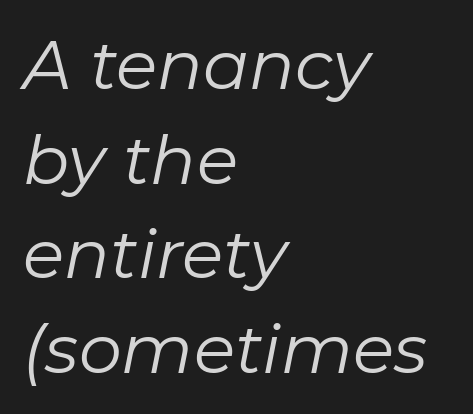
Q: Is the text bold? A: No.
Q: Is the text italic (slanted)? A: Yes, it leans right by about 11 degrees.
Q: Is the text underlined? A: No.
Q: How is the paragraph aligned? A: Left-aligned.
Q: Is the spacing between letters normal or unusually wide? A: Normal.
Q: Is the spacing between lines tight, normal or loose? A: Normal.
Q: Width (condensed, normal, or wide)? A: Normal.
Q: Stroke contrast? A: Low.
Q: x-height? A: Medium.
Q: Monospaced? A: No.
